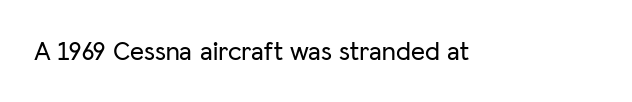
This rendering leaves character spacing at its baseline value. Has an underline been added? It has not. No italicization has been applied; the sample stays upright.
